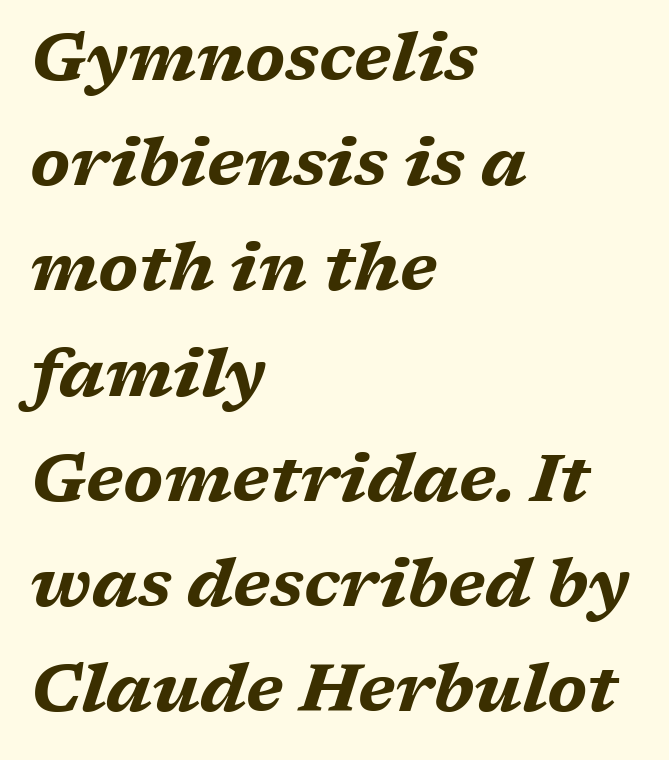
{"italic": "yes", "lean": "right", "slant_degrees": 17, "bold": "yes", "weight": "bold", "width": "wide", "stroke_contrast": "medium", "x_height": "medium", "monospaced": "no", "underline": "no", "align": "left", "line_spacing": "normal", "line_spacing_ratio": 1.57, "letter_spacing": "normal", "letter_spacing_em": 0.0, "glyph_px": 67}
